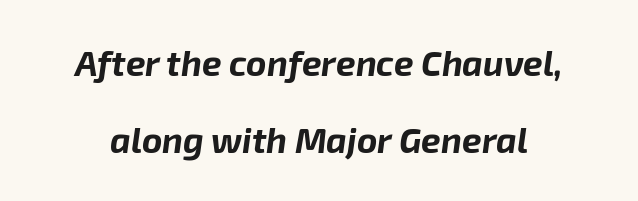
{"italic": "yes", "lean": "right", "slant_degrees": 8, "bold": "yes", "weight": "bold", "width": "normal", "stroke_contrast": "low", "x_height": "medium", "monospaced": "no", "underline": "no", "line_spacing": "loose", "line_spacing_ratio": 2.21, "letter_spacing": "normal", "letter_spacing_em": 0.0, "glyph_px": 35}
